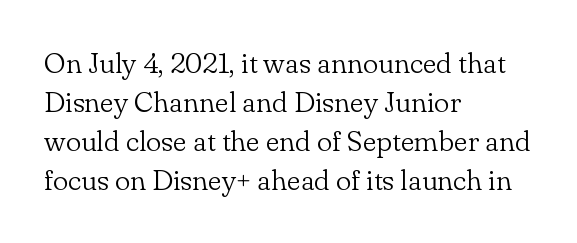
Q: Is the text bold? A: No.
Q: Is the text italic (slanted)? A: No, it is upright.
Q: Is the typeface a serif or a sans-serif typeface? A: Serif.
Q: Is the text underlined? A: No.
Q: How is the paragraph aligned? A: Left-aligned.
Q: Is the spacing between letters normal or unusually wide? A: Normal.
Q: Is the spacing between lines tight, normal or loose? A: Normal.
Q: Width (condensed, normal, or wide)? A: Normal.
Q: Stroke contrast? A: Low.
Q: x-height? A: Small.
Q: Monospaced? A: No.
